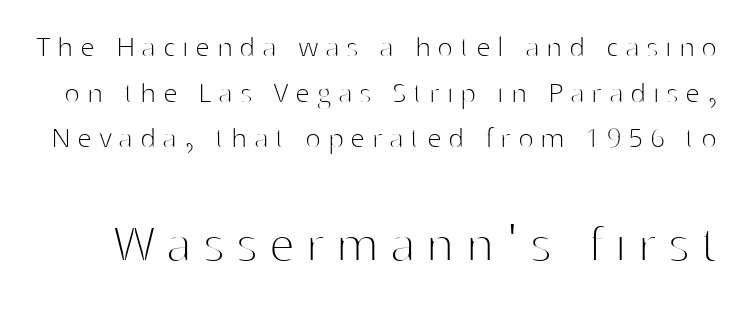
A bare baseline throughout the passage. Visually, the bottom section dominates because its glyphs are scaled up. A typesetter would mark this as roman, not italic. Compared with typical body copy, the letter spacing here is much looser. Varying glyph widths throughout — classic text-font behaviour.
